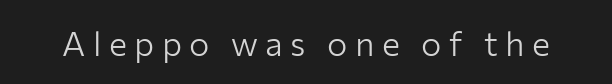
The image shows 34 px light sans-serif type, upright; set unusually wide letter spacing (+0.22 em), not underlined; low stroke contrast and a medium x-height.
